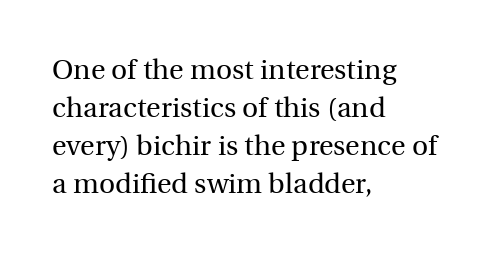
A student would call this left alignment; a typographer would say flush left, rag right. Only glyphs here, with clear space below each row. Notice how the stems are strictly vertical — no italics here. This block has exactly the height ordinary leading produces. Font category for this specimen: serif.
